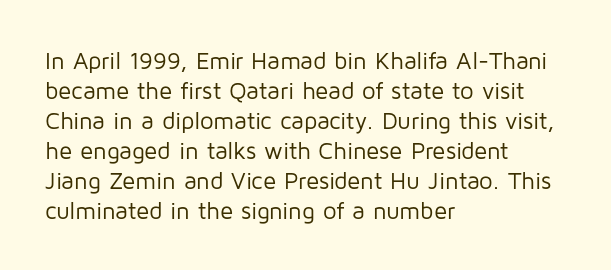
Q: Is the text bold? A: No.
Q: Is the text italic (slanted)? A: No, it is upright.
Q: Is the text underlined? A: No.
Q: How is the paragraph aligned? A: Left-aligned.
Q: Is the spacing between letters normal or unusually wide? A: Normal.
Q: Is the spacing between lines tight, normal or loose? A: Normal.
